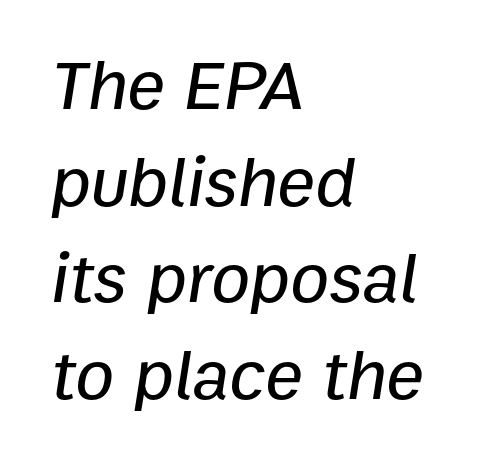
Q: Is the text italic (slanted)? A: Yes, it leans right by about 9 degrees.
Q: Is the text underlined? A: No.
Q: How is the paragraph aligned? A: Left-aligned.
Q: Is the spacing between letters normal or unusually wide? A: Normal.
Q: Is the spacing between lines tight, normal or loose? A: Normal.
Q: Width (condensed, normal, or wide)? A: Normal.
Q: Stroke contrast? A: Low.
Q: x-height? A: Medium.
Q: Monospaced? A: No.
